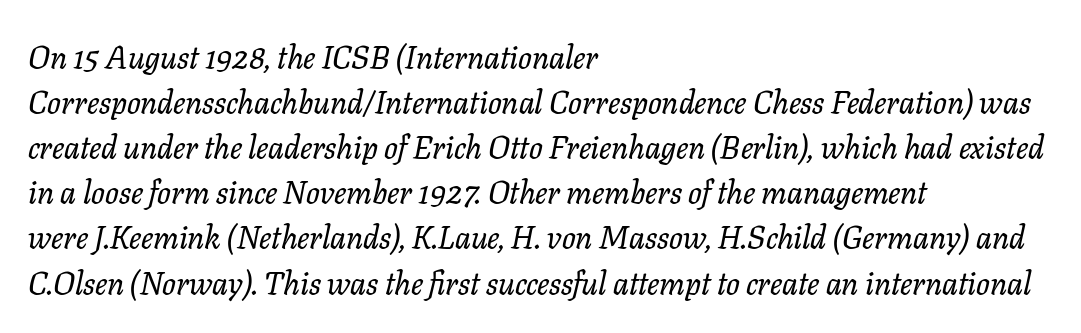
Q: Is the text italic (slanted)? A: Yes, it leans right by about 11 degrees.
Q: Is the typeface a serif or a sans-serif typeface? A: Serif.
Q: Is the text underlined? A: No.
Q: How is the paragraph aligned? A: Left-aligned.
Q: Is the spacing between letters normal or unusually wide? A: Normal.
Q: Is the spacing between lines tight, normal or loose? A: Normal.
Q: Width (condensed, normal, or wide)? A: Normal.
Q: Stroke contrast? A: Low.
Q: x-height? A: Medium.
Q: Monospaced? A: No.
